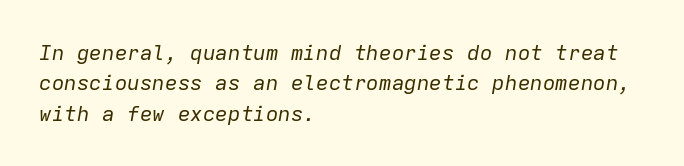
{"italic": "yes", "lean": "right", "slant_degrees": 9, "bold": "no", "underline": "no", "align": "left", "line_spacing": "normal", "line_spacing_ratio": 1.45, "letter_spacing": "normal", "letter_spacing_em": 0.0, "glyph_px": 21}
